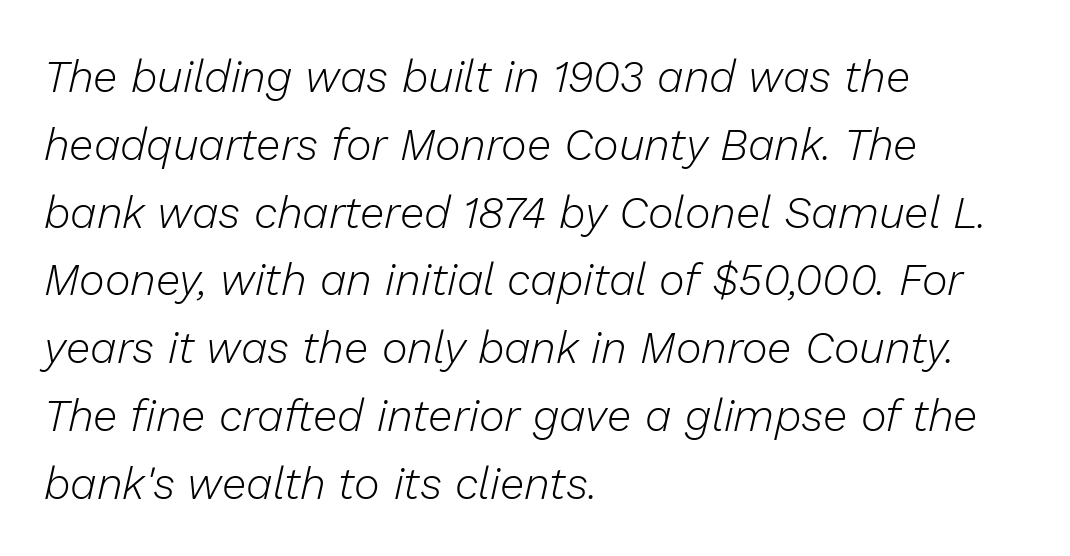
Rendered with sloped, italic letterforms. The foot of each line stays bare and open. Stroke mass is kept to a normal reading level or below. Is there much room between lines? A standard amount, neither cramped nor airy.
